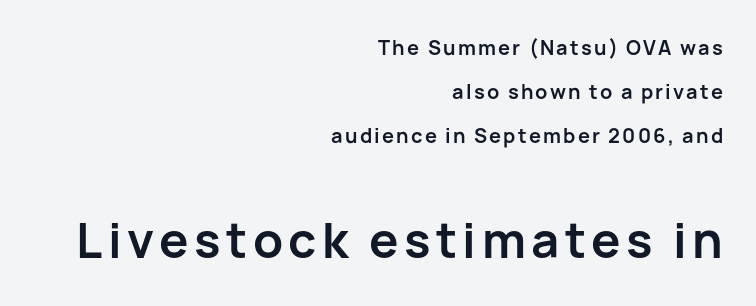
The image shows 49 px semibold sans-serif type, upright; set right-aligned, loose line spacing (2.21x), not underlined; the second (bottom) block is 2.45x larger; low stroke contrast and a medium x-height.
